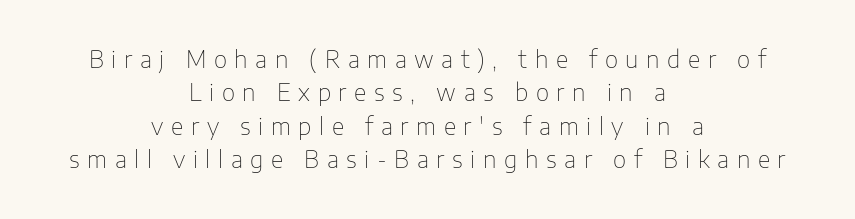
In terms of leading, this rendering sits right in the middle. The typeface has the unassuming heft of standard copy or less. The letterforms stand isolated, each surrounded by extra space. Every character sits straight up, as roman type does.
